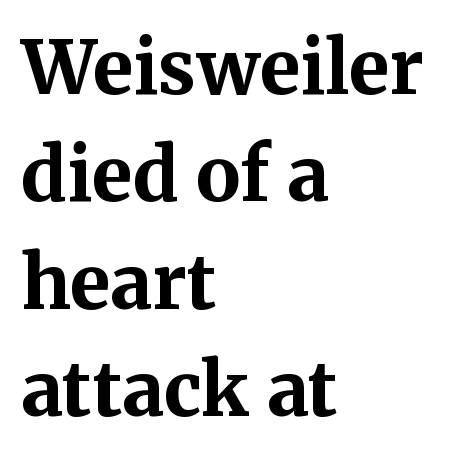
Q: Is the text bold? A: Yes.
Q: Is the text italic (slanted)? A: No, it is upright.
Q: Is the typeface a serif or a sans-serif typeface? A: Serif.
Q: Is the text underlined? A: No.
Q: How is the paragraph aligned? A: Left-aligned.
Q: Is the spacing between letters normal or unusually wide? A: Normal.
Q: Is the spacing between lines tight, normal or loose? A: Normal.
Q: Width (condensed, normal, or wide)? A: Normal.
Q: Stroke contrast? A: Medium.
Q: x-height? A: Medium.
Q: Monospaced? A: No.
